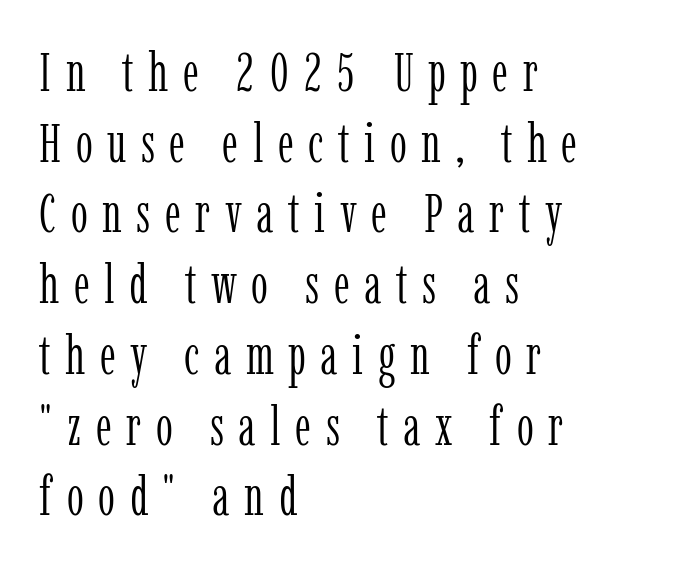
Words float on clear page, feet unadorned. The typeface has the unassuming heft of standard copy or less. Regarding serifs, this sample has them. How are the letters spaced? Widely, with obvious added tracking. Vertical spacing — default.
